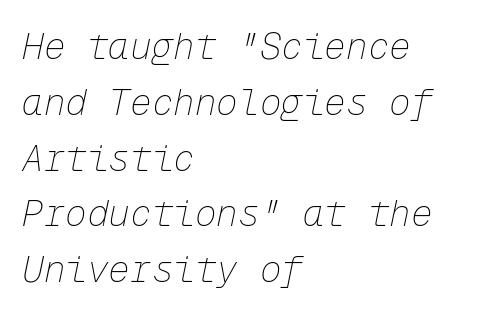
The image shows 36 px thin type, italic (leaning right), monospaced; set left-aligned, normal line spacing (1.55x), normal letter spacing, not underlined; low stroke contrast and a medium x-height.
